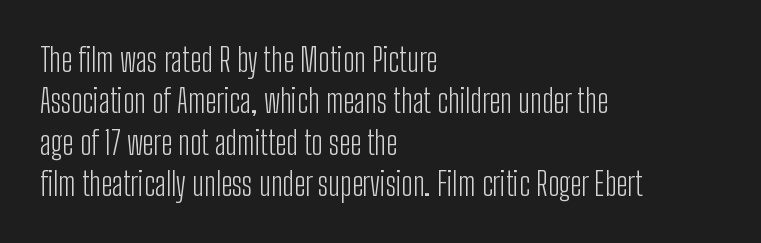
Q: Is the text bold? A: No.
Q: Is the text italic (slanted)? A: No, it is upright.
Q: Is the typeface a serif or a sans-serif typeface? A: Sans-serif.
Q: Is the text underlined? A: No.
Q: How is the paragraph aligned? A: Left-aligned.
Q: Is the spacing between letters normal or unusually wide? A: Normal.
Q: Is the spacing between lines tight, normal or loose? A: Normal.
Q: Width (condensed, normal, or wide)? A: Condensed.
Q: Stroke contrast? A: Low.
Q: x-height? A: Medium.
Q: Monospaced? A: No.
